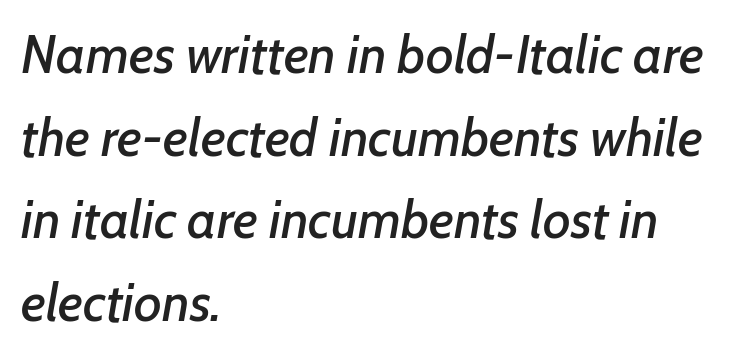
The image shows 53 px text type, italic (leaning right); set left-aligned, normal line spacing (1.56x), normal letter spacing, not underlined; low stroke contrast and a medium x-height.
